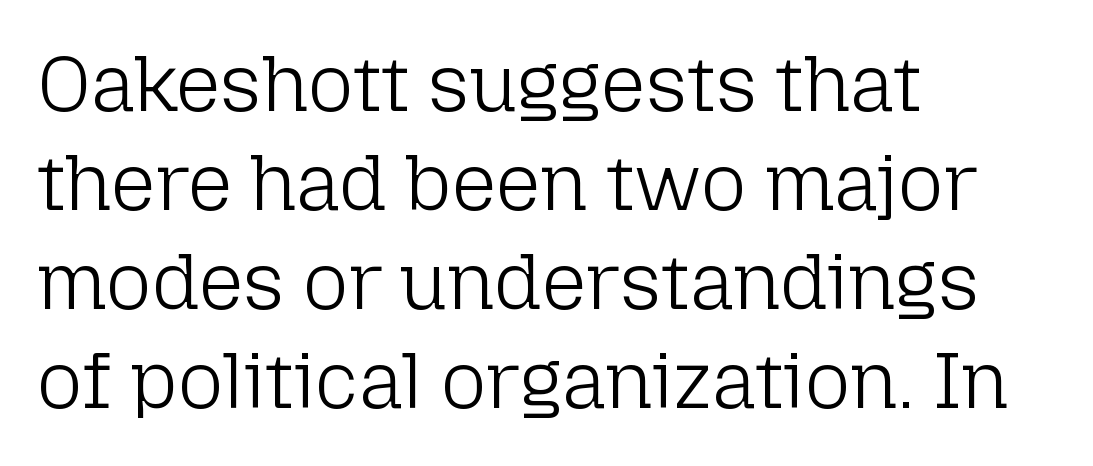
The typeface chosen for these lines omits serifs. The rendering anchors every line to the left-hand side. Beneath every word, the page is bare. No extra ink here — the face is not bold.
